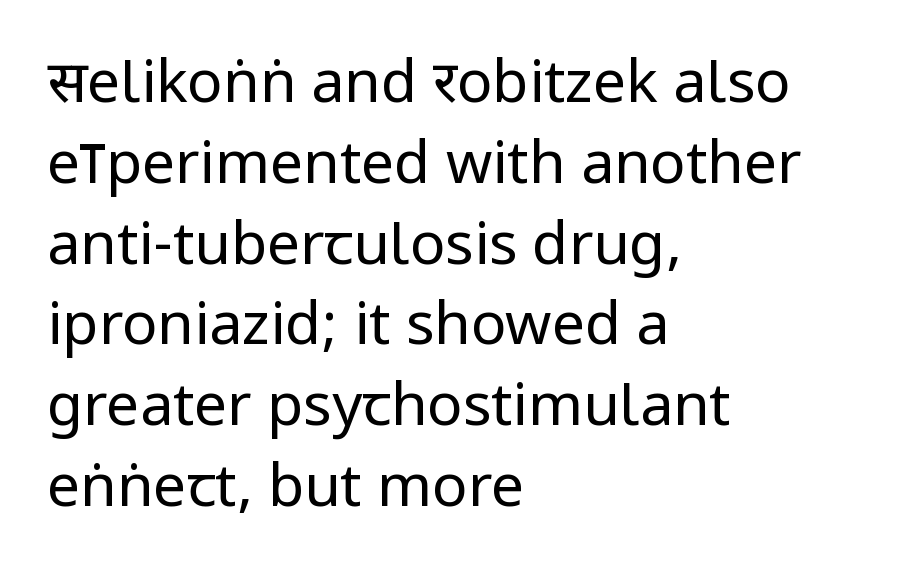
{"serif": "no", "italic": "no", "bold": "no", "weight": "regular", "width": "condensed", "stroke_contrast": "low", "x_height": "large", "monospaced": "no", "underline": "no", "align": "left", "line_spacing": "normal", "line_spacing_ratio": 1.37, "letter_spacing": "normal", "letter_spacing_em": 0.0, "glyph_px": 59}
